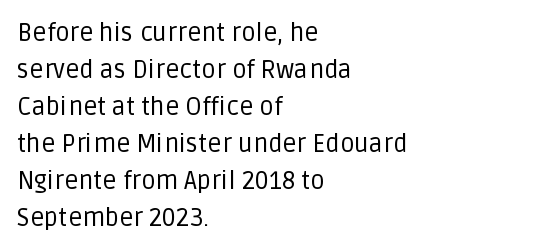
{"italic": "no", "bold": "no", "underline": "no", "align": "left", "line_spacing": "normal", "line_spacing_ratio": 1.48, "letter_spacing": "normal", "letter_spacing_em": 0.0, "glyph_px": 25}
